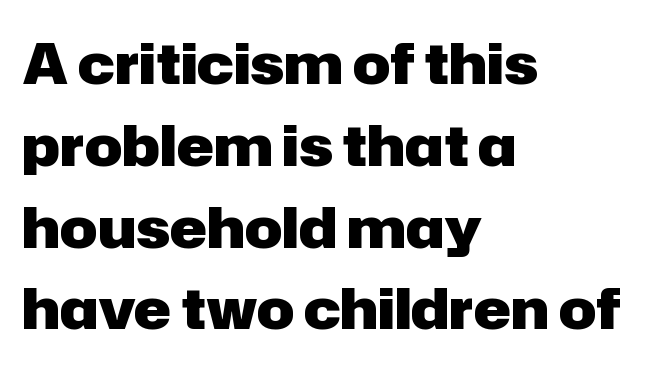
Q: Is the text bold? A: Yes.
Q: Is the text italic (slanted)? A: No, it is upright.
Q: Is the typeface a serif or a sans-serif typeface? A: Sans-serif.
Q: Is the text underlined? A: No.
Q: How is the paragraph aligned? A: Left-aligned.
Q: Is the spacing between letters normal or unusually wide? A: Normal.
Q: Is the spacing between lines tight, normal or loose? A: Normal.
Q: Width (condensed, normal, or wide)? A: Normal.
Q: Stroke contrast? A: Low.
Q: x-height? A: Medium.
Q: Monospaced? A: No.
